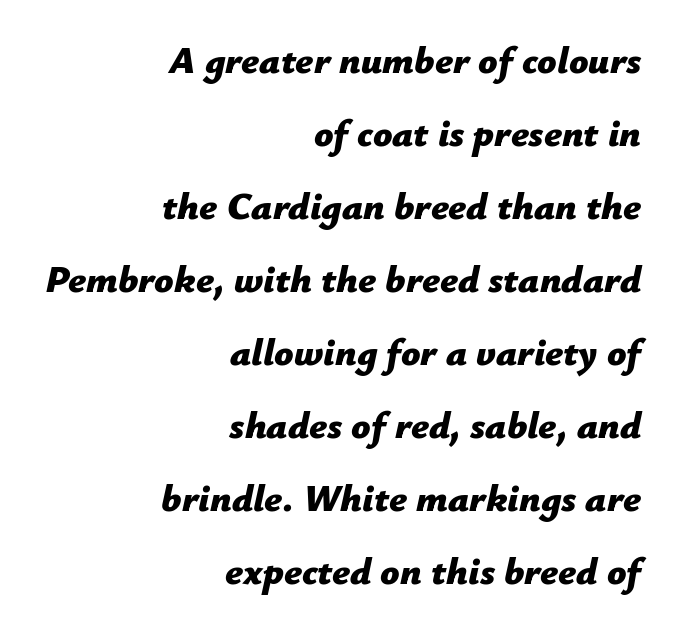
Designer's note — italics engaged. The rag falls on the left side of this text block. Check under the words: just untouched page. Letter spacing: default.
